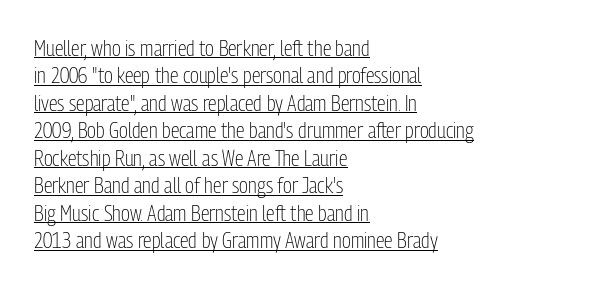
The compositor pushed each line to the left boundary. A light-to-regular cut is what we see here. Summary of vertical rhythm: regular, with standard interline spacing. Vertical strokes here are truly vertical. The gaps between neighbouring characters are ordinary and unremarkable.
